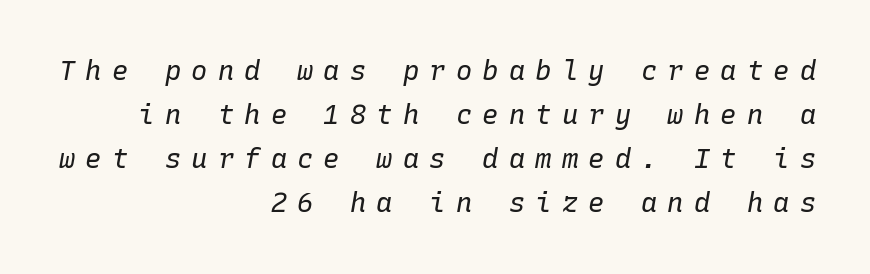
In CSS terms this would be text-align: right. In terms of posture, this sample is oblique. Vertical stems look standard width or narrower in stroke. Check under the words: just untouched page.
